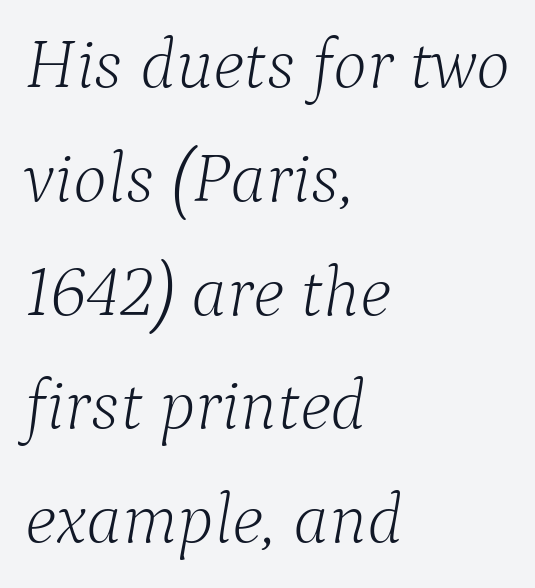
Each row of text sits above clean, open space. What's the leading like? Ordinary, nothing unusual. Regarding serifs, this sample has them. Honestly, the letter spacing is just normal — you wouldn't notice it. The rendering uses natural spacing where letterforms have individual widths.
